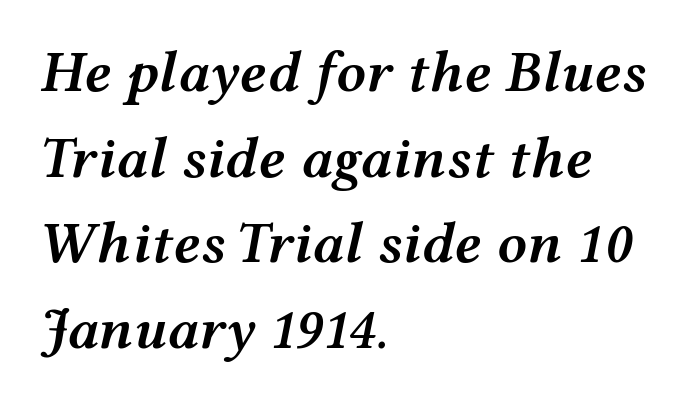
In terms of letterspacing, this is plain default setting. Emphasis by weight is partial: semibold. The lines sit at an ordinary, default distance from one another. Each letter keeps its own natural width here, so spacing adapts to shape. Line starts are locked; line ends wander.
